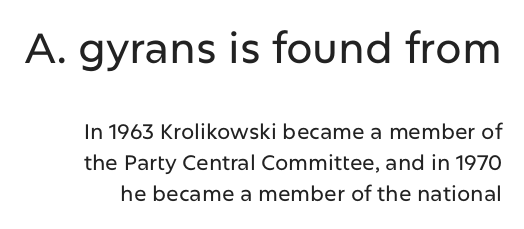
{"serif": "no", "italic": "no", "width": "normal", "stroke_contrast": "low", "x_height": "medium", "monospaced": "no", "underline": "no", "line_spacing": "normal", "line_spacing_ratio": 1.48, "letter_spacing": "normal", "letter_spacing_em": 0.0, "larger_block": "first", "size_ratio": 2.0, "glyph_px": 42}
